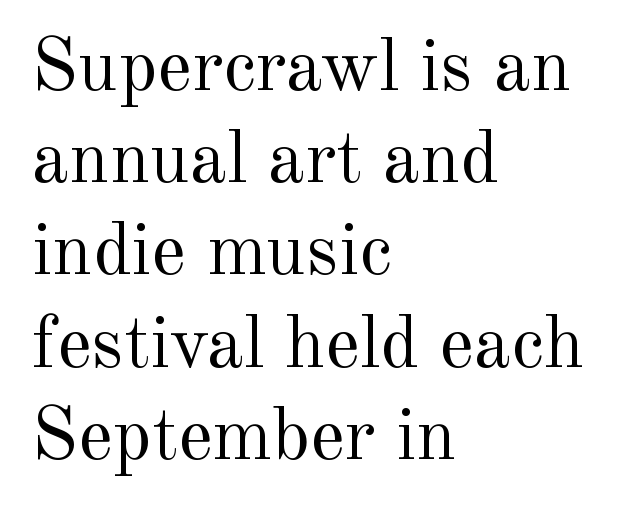
{"serif": "yes", "italic": "no", "bold": "no", "weight": "regular", "width": "normal", "x_height": "small", "monospaced": "no", "underline": "no", "align": "left", "line_spacing_ratio": 1.23, "letter_spacing": "normal", "letter_spacing_em": 0.0, "glyph_px": 75}
